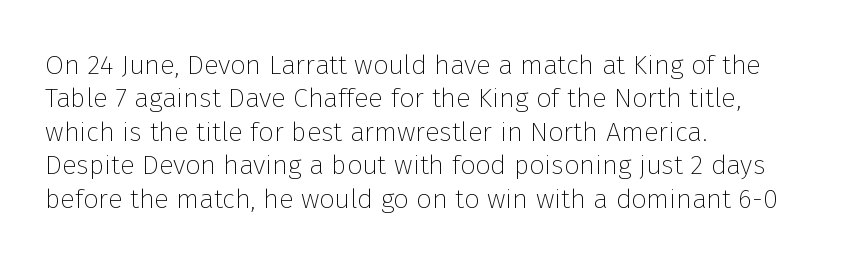
Q: Is the text bold? A: No.
Q: Is the text italic (slanted)? A: No, it is upright.
Q: Is the text underlined? A: No.
Q: How is the paragraph aligned? A: Left-aligned.
Q: Is the spacing between letters normal or unusually wide? A: Normal.
